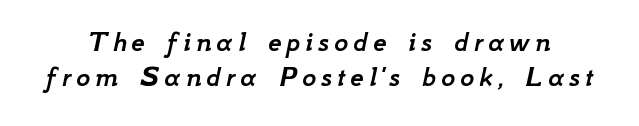
Q: Is the text italic (slanted)? A: Yes, it leans right by about 12 degrees.
Q: Is the text underlined? A: No.
Q: Width (condensed, normal, or wide)? A: Normal.
Q: Stroke contrast? A: Low.
Q: x-height? A: Small.
Q: Monospaced? A: No.
